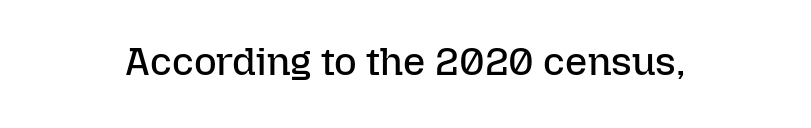
The image shows 39 px regular-weight type, upright; set normal letter spacing, not underlined; low stroke contrast and a medium x-height.
